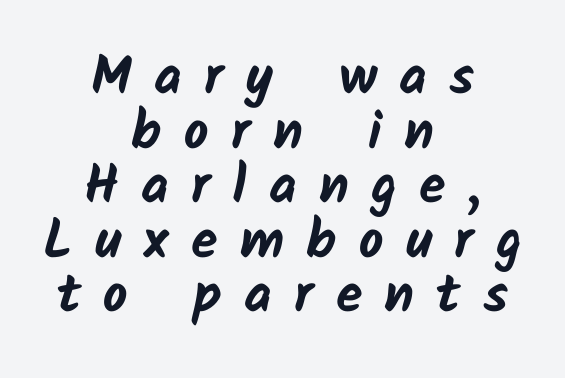
Q: Is the text bold? A: Yes.
Q: Is the typeface a serif or a sans-serif typeface? A: Sans-serif.
Q: Is the text underlined? A: No.
Q: How is the paragraph aligned? A: Centered.
Q: Is the spacing between letters normal or unusually wide? A: Unusually wide.
Q: Is the spacing between lines tight, normal or loose? A: Tight.
Q: Width (condensed, normal, or wide)? A: Normal.
Q: Stroke contrast? A: Low.
Q: x-height? A: Medium.
Q: Monospaced? A: No.
